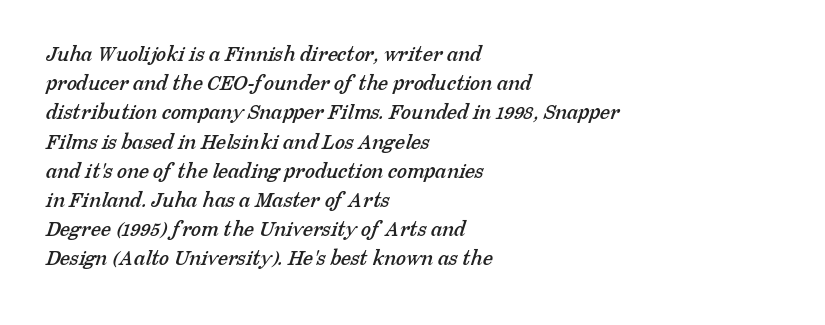
The image shows 23 px text type; set left-aligned, normal line spacing (1.27x), normal letter spacing, not underlined.
